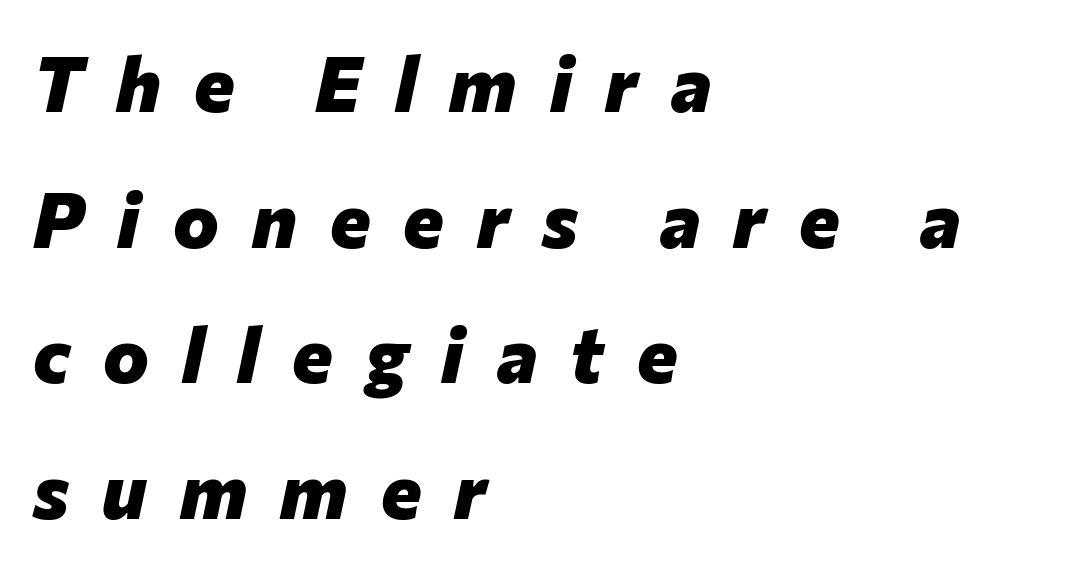
The image shows 77 px heavy type, italic (leaning right); set left-aligned, line spacing 1.76x, unusually wide letter spacing (+0.43 em), not underlined; low stroke contrast and a medium x-height.
